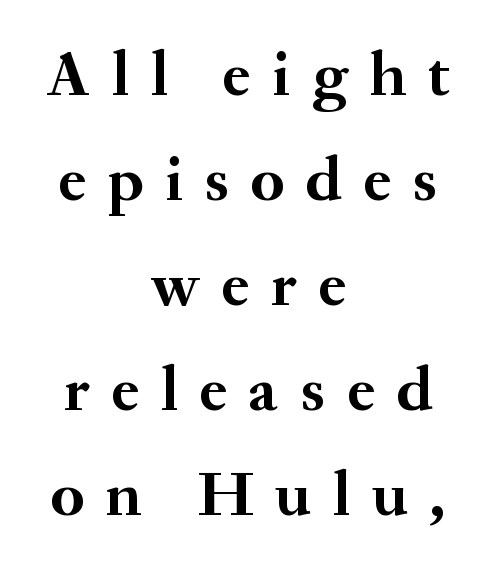
The image shows 64 px semibold serif type, upright; set centered, normal line spacing (1.64x), unusually wide letter spacing (+0.34 em), not underlined; medium stroke contrast and a small x-height.
